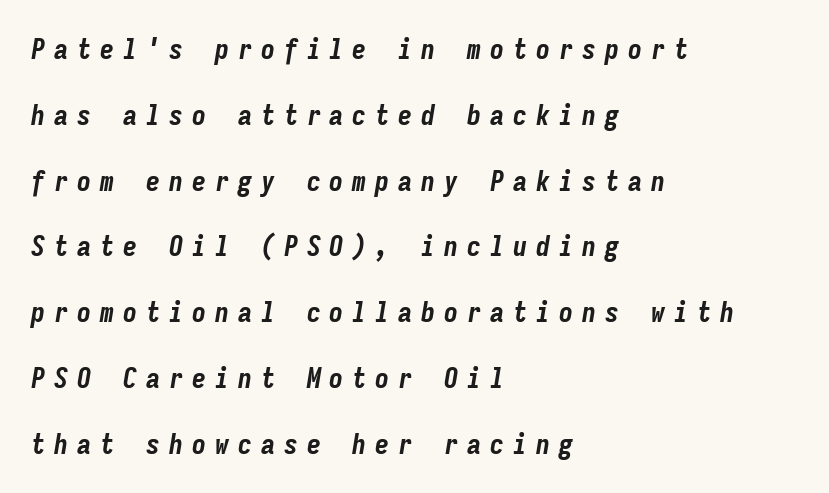
The image shows 28 px bold, condensed type, italic (leaning right), monospaced; set left-aligned, loose line spacing (2.35x), unusually wide letter spacing (+0.32 em), not underlined; low stroke contrast and a medium x-height.
